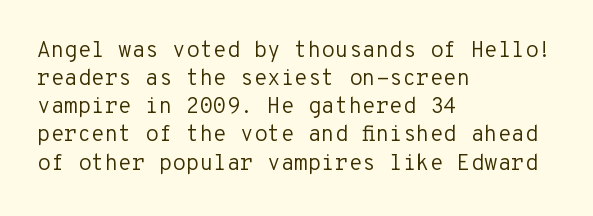
Q: Is the text bold? A: No.
Q: Is the text italic (slanted)? A: No, it is upright.
Q: Is the text underlined? A: No.
Q: How is the paragraph aligned? A: Left-aligned.
Q: Is the spacing between letters normal or unusually wide? A: Normal.
Q: Is the spacing between lines tight, normal or loose? A: Normal.
